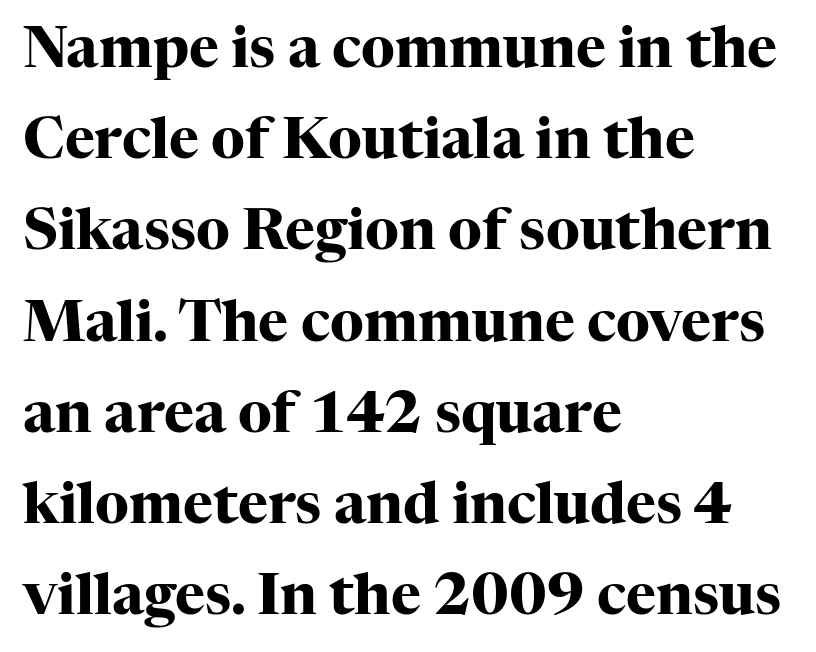
The image shows 57 px heavy serif type, upright; set left-aligned, normal line spacing (1.6x), normal letter spacing, not underlined; high stroke contrast and a medium x-height.
